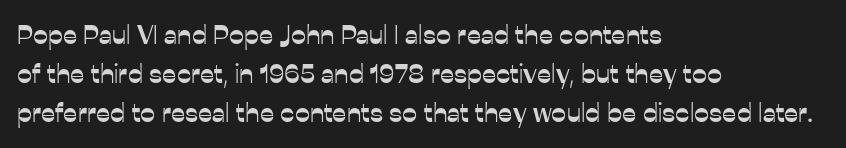
Evenly set lines give the paragraph a standard silhouette. What stands out about the letter spacing? Nothing — it is the standard amount. Glance below the letters and you will spot only blank space. The compositor pushed each line to the left boundary. The axis of the letterforms is exactly vertical.
